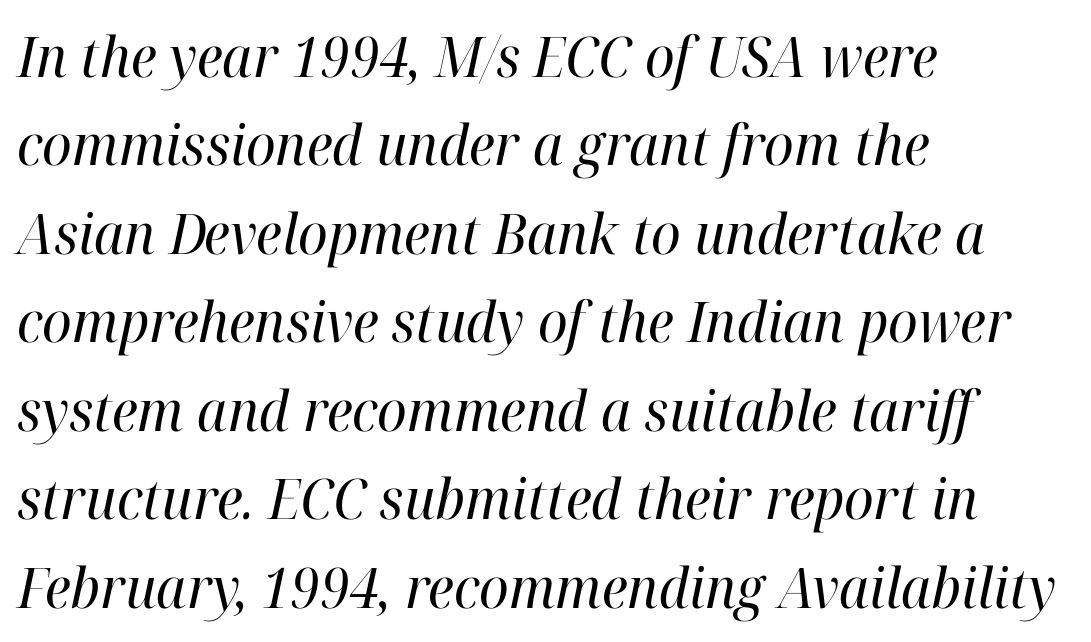
Has an underline been added? It has not. The strokes carry an ordinary text weight at most. Type style note: has serifs. The space between consecutive lines is moderate.
